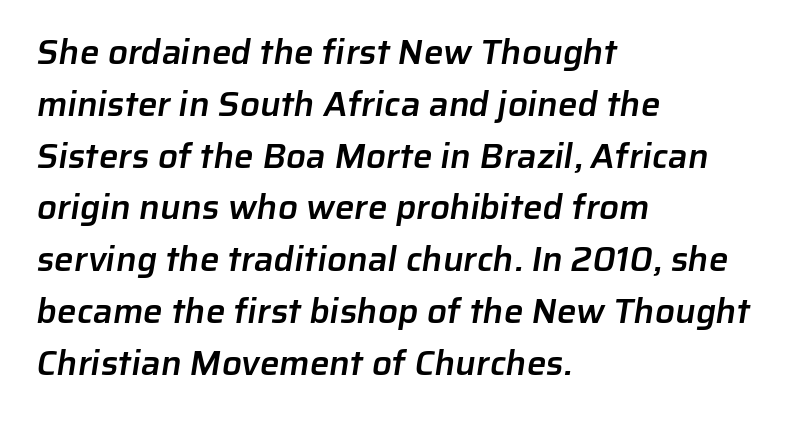
These lines are set flush left with a ragged right edge. Classification — sans serif. How are the letters spaced? Ordinarily, with no added tracking. Looks like regular typesetting: each glyph gets only the width it needs. Strokes here are thickened, but only to semibold level. The zone under the glyphs is completely vacant.
